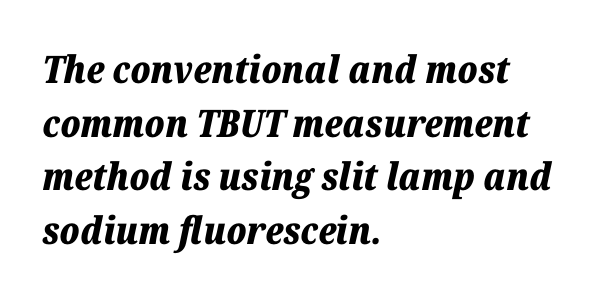
Every character sits at an angle, as italics do. Thick stems and heavy bowls — unmistakably bold. Short note: letters normally spaced. Descenders hang freely into open space.
